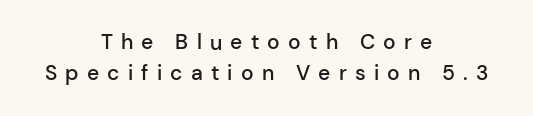
The image shows 21 px text type, upright; set centered, normal line spacing (1.5x), unusually wide letter spacing (+0.39 em), not underlined.
